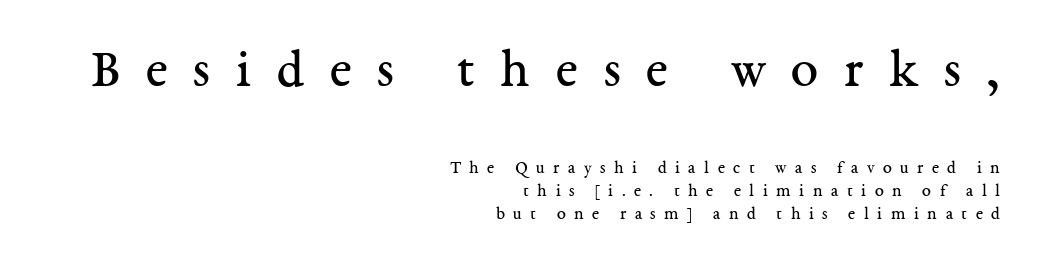
Q: Is the text bold? A: No.
Q: Is the text italic (slanted)? A: No, it is upright.
Q: Is the typeface a serif or a sans-serif typeface? A: Serif.
Q: Is the text underlined? A: No.
Q: How is the paragraph aligned? A: Right-aligned.
Q: Is the spacing between letters normal or unusually wide? A: Unusually wide.
Q: Is the spacing between lines tight, normal or loose? A: Normal.
Q: Which block of text is set in a larger size, the first (top) or the second (bottom)? A: The first (top) one.
Q: Width (condensed, normal, or wide)? A: Normal.
Q: Stroke contrast? A: Medium.
Q: x-height? A: Medium.
Q: Monospaced? A: No.
